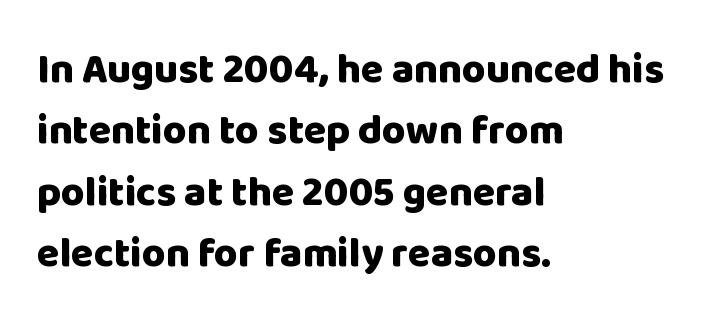
Q: Is the text bold? A: Yes.
Q: Is the text italic (slanted)? A: No, it is upright.
Q: Is the typeface a serif or a sans-serif typeface? A: Sans-serif.
Q: Is the text underlined? A: No.
Q: How is the paragraph aligned? A: Left-aligned.
Q: Is the spacing between letters normal or unusually wide? A: Normal.
Q: Is the spacing between lines tight, normal or loose? A: Normal.
Q: Width (condensed, normal, or wide)? A: Normal.
Q: Stroke contrast? A: Low.
Q: x-height? A: Large.
Q: Monospaced? A: No.
